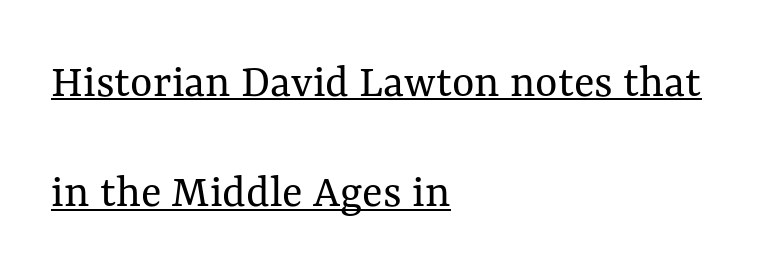
{"italic": "no", "bold": "no", "weight": "regular", "width": "normal", "stroke_contrast": "medium", "x_height": "medium", "monospaced": "no", "underline": "yes", "align": "left", "line_spacing": "loose", "line_spacing_ratio": 2.3, "letter_spacing": "normal", "letter_spacing_em": 0.0, "glyph_px": 48}
